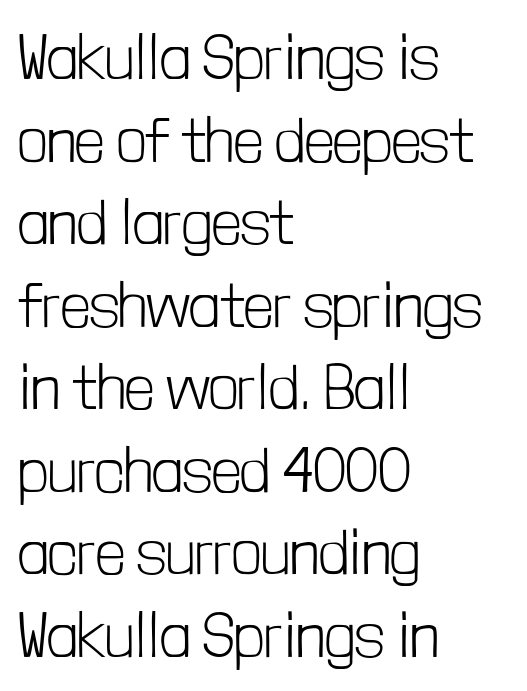
Q: Is the text bold? A: No.
Q: Is the text italic (slanted)? A: No, it is upright.
Q: Is the typeface a serif or a sans-serif typeface? A: Sans-serif.
Q: Is the text underlined? A: No.
Q: How is the paragraph aligned? A: Left-aligned.
Q: Is the spacing between letters normal or unusually wide? A: Normal.
Q: Is the spacing between lines tight, normal or loose? A: Normal.
Q: Width (condensed, normal, or wide)? A: Condensed.
Q: Stroke contrast? A: Low.
Q: x-height? A: Medium.
Q: Monospaced? A: No.
